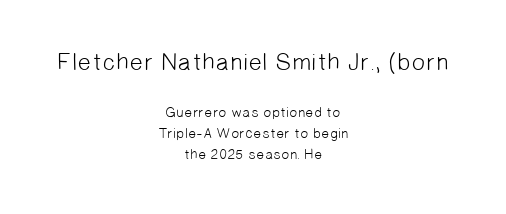
The image shows 24 px text type; set centered, normal line spacing (1.5x), normal letter spacing, not underlined; the first (top) block is 1.71x larger.
